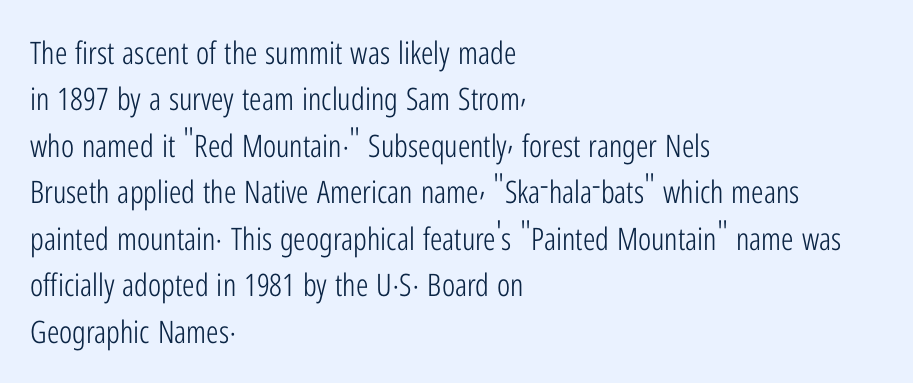
Q: Is the text bold? A: No.
Q: Is the text italic (slanted)? A: No, it is upright.
Q: Is the typeface a serif or a sans-serif typeface? A: Sans-serif.
Q: Is the text underlined? A: No.
Q: How is the paragraph aligned? A: Left-aligned.
Q: Is the spacing between letters normal or unusually wide? A: Normal.
Q: Is the spacing between lines tight, normal or loose? A: Normal.
Q: Width (condensed, normal, or wide)? A: Condensed.
Q: Stroke contrast? A: Low.
Q: x-height? A: Medium.
Q: Monospaced? A: No.
